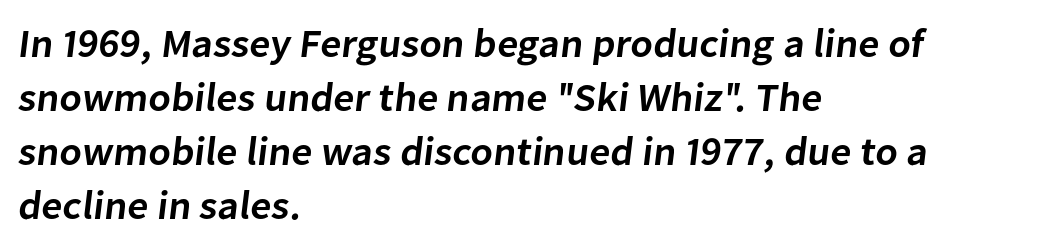
{"serif": "no", "bold": "semi", "weight": "semibold", "width": "normal", "stroke_contrast": "low", "x_height": "medium", "monospaced": "no", "underline": "no", "align": "left", "line_spacing": "normal", "line_spacing_ratio": 1.35, "letter_spacing": "normal", "letter_spacing_em": 0.0, "glyph_px": 40}
